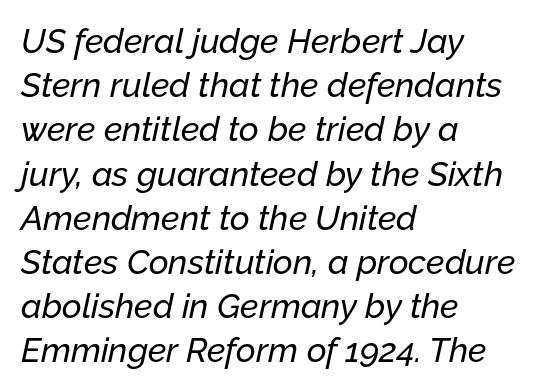
Q: Is the text italic (slanted)? A: Yes, it leans right by about 12 degrees.
Q: Is the text underlined? A: No.
Q: How is the paragraph aligned? A: Left-aligned.
Q: Is the spacing between letters normal or unusually wide? A: Normal.
Q: Is the spacing between lines tight, normal or loose? A: Normal.
Q: Width (condensed, normal, or wide)? A: Normal.
Q: Stroke contrast? A: Low.
Q: x-height? A: Medium.
Q: Monospaced? A: No.
